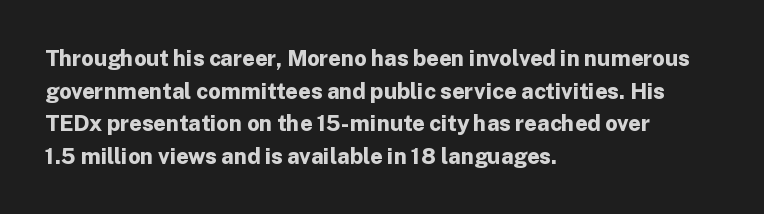
{"italic": "no", "bold": "yes", "underline": "no", "align": "left", "line_spacing": "normal", "line_spacing_ratio": 1.48, "letter_spacing": "normal", "letter_spacing_em": 0.0, "glyph_px": 22}
